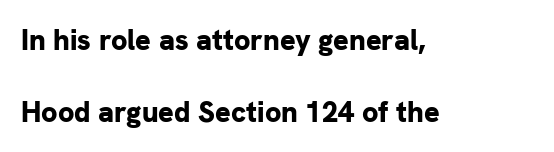
The image shows 29 px bold sans-serif type, upright; set left-aligned, loose line spacing (2.48x), normal letter spacing, not underlined; low stroke contrast and a medium x-height.
